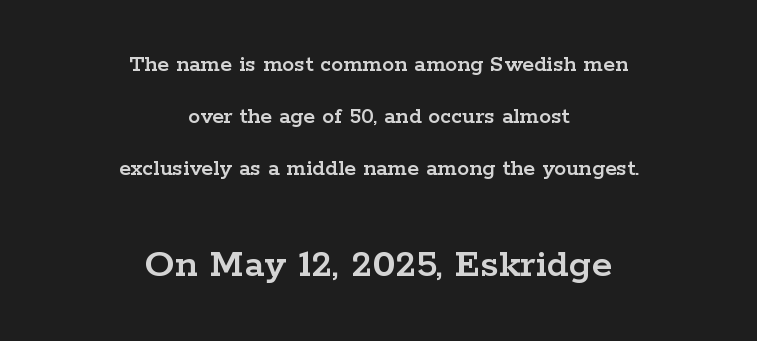
These lines keep a tight, regular rhythm from letter to letter. If you drew a line through each stem, it would be perfectly vertical. Note: serifs present on the glyphs. Quick note: underline off.
